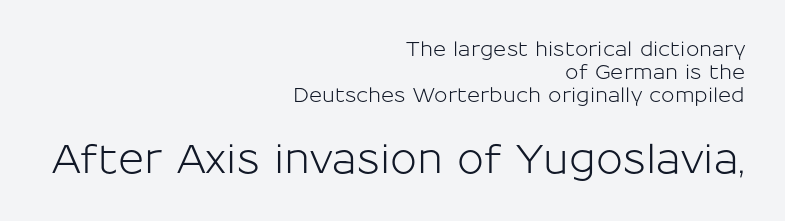
Q: Is the text italic (slanted)? A: No, it is upright.
Q: Is the typeface a serif or a sans-serif typeface? A: Sans-serif.
Q: Is the text underlined? A: No.
Q: How is the paragraph aligned? A: Right-aligned.
Q: Is the spacing between letters normal or unusually wide? A: Normal.
Q: Is the spacing between lines tight, normal or loose? A: Tight.
Q: Which block of text is set in a larger size, the first (top) or the second (bottom)? A: The second (bottom) one.
Q: Width (condensed, normal, or wide)? A: Normal.
Q: Stroke contrast? A: Low.
Q: x-height? A: Medium.
Q: Monospaced? A: No.
